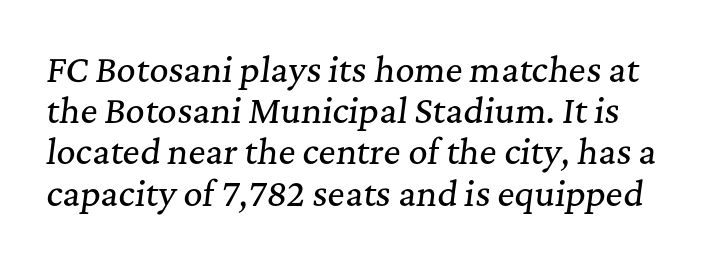
The image shows 33 px serif type, italic (leaning right); set normal line spacing (1.25x), normal letter spacing, not underlined; medium stroke contrast and a medium x-height.
